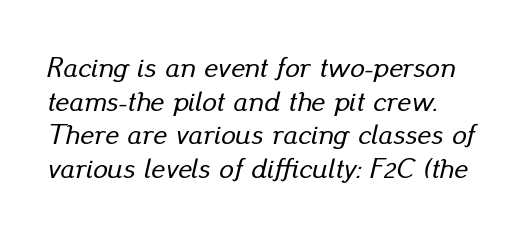
Nobody touched the tracking dial on this one. Letters rest on an invisible, unmarked baseline. The rendering anchors every line to the left-hand side. The passage shown is typed in a proportional face where columns would drift. Looking at the ascenders, they clearly lean.
